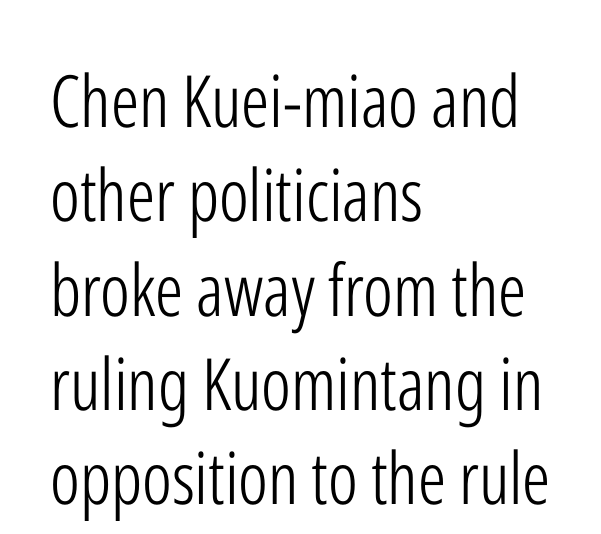
Q: Is the text bold? A: No.
Q: Is the text italic (slanted)? A: No, it is upright.
Q: Is the typeface a serif or a sans-serif typeface? A: Sans-serif.
Q: Is the text underlined? A: No.
Q: How is the paragraph aligned? A: Left-aligned.
Q: Is the spacing between letters normal or unusually wide? A: Normal.
Q: Is the spacing between lines tight, normal or loose? A: Normal.
Q: Width (condensed, normal, or wide)? A: Condensed.
Q: Stroke contrast? A: Low.
Q: x-height? A: Medium.
Q: Monospaced? A: No.
